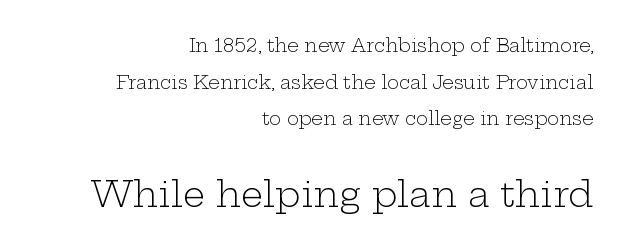
{"serif": "yes", "italic": "no", "bold": "no", "weight": "light", "width": "wide", "stroke_contrast": "low", "x_height": "medium", "monospaced": "no", "underline": "no", "align": "right", "line_spacing": "loose", "line_spacing_ratio": 2.03, "letter_spacing": "normal", "letter_spacing_em": 0.0, "larger_block": "second", "size_ratio": 1.94, "glyph_px": 35}
